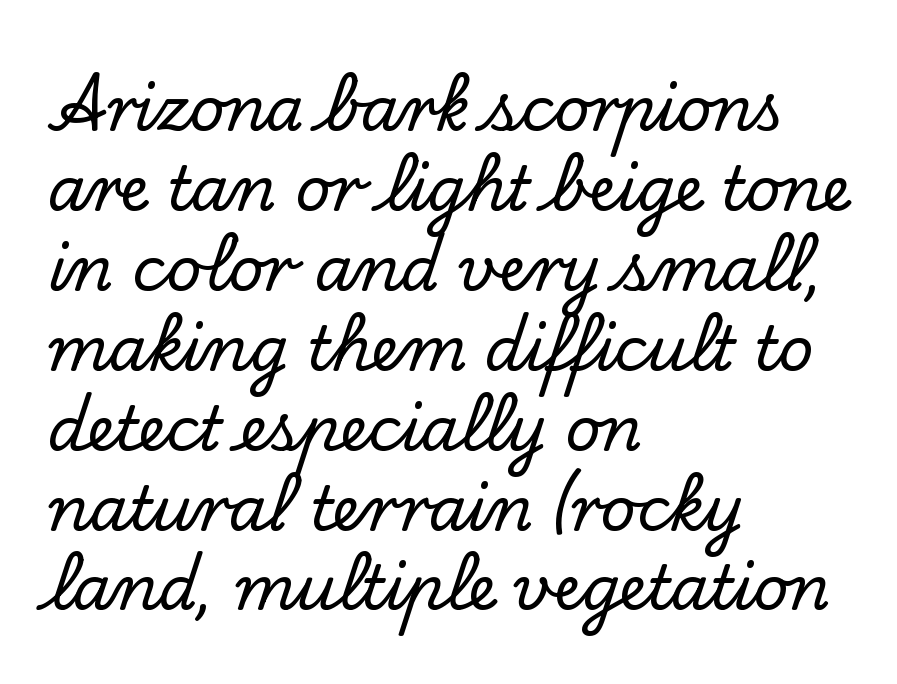
{"serif": "yes", "width": "normal", "stroke_contrast": "low", "x_height": "small", "monospaced": "no", "underline": "no", "align": "left", "line_spacing": "normal", "line_spacing_ratio": 1.31, "letter_spacing": "normal", "letter_spacing_em": 0.0, "glyph_px": 61}
